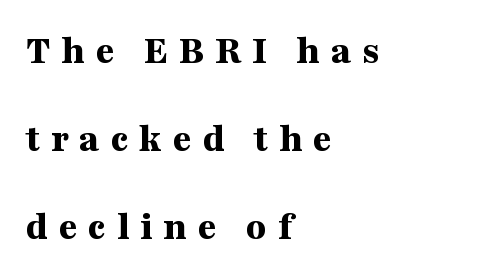
{"serif": "yes", "italic": "no", "bold": "yes", "weight": "bold", "width": "wide", "stroke_contrast": "medium", "x_height": "medium", "monospaced": "no", "underline": "no", "align": "left", "line_spacing": "loose", "line_spacing_ratio": 2.15, "letter_spacing": "wide", "letter_spacing_em": 0.26, "glyph_px": 41}
